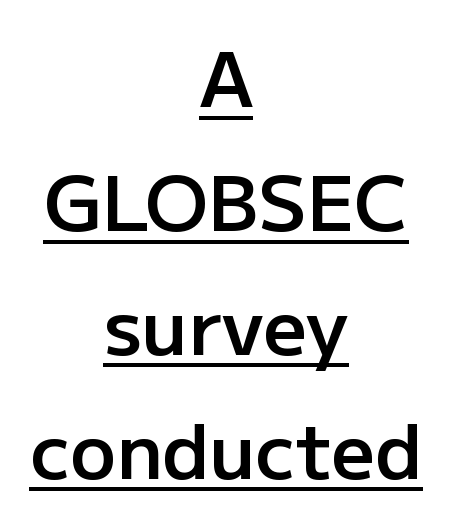
{"serif": "no", "italic": "no", "bold": "semi", "weight": "semibold", "width": "normal", "stroke_contrast": "low", "x_height": "medium", "monospaced": "no", "underline": "yes", "align": "center", "line_spacing": "normal", "line_spacing_ratio": 1.63, "letter_spacing": "normal", "letter_spacing_em": 0.0, "glyph_px": 76}
